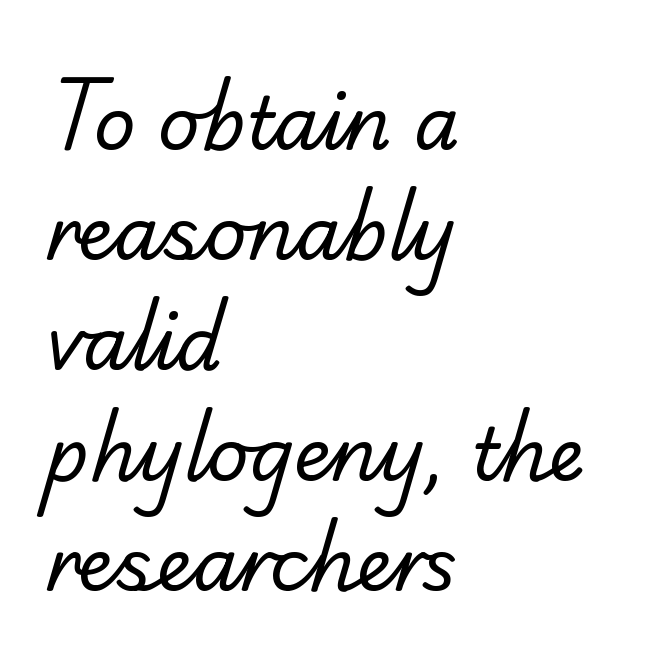
Q: Is the text bold? A: No.
Q: Is the typeface a serif or a sans-serif typeface? A: Serif.
Q: Is the text underlined? A: No.
Q: How is the paragraph aligned? A: Left-aligned.
Q: Is the spacing between letters normal or unusually wide? A: Normal.
Q: Is the spacing between lines tight, normal or loose? A: Normal.
Q: Width (condensed, normal, or wide)? A: Normal.
Q: Stroke contrast? A: Low.
Q: x-height? A: Small.
Q: Monospaced? A: No.
